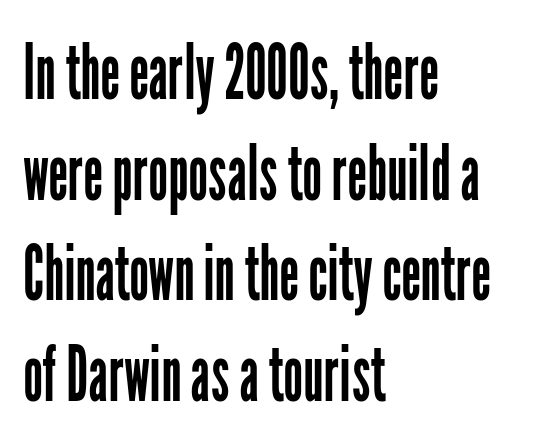
Q: Is the text bold? A: No.
Q: Is the text italic (slanted)? A: No, it is upright.
Q: Is the typeface a serif or a sans-serif typeface? A: Sans-serif.
Q: Is the text underlined? A: No.
Q: How is the paragraph aligned? A: Left-aligned.
Q: Is the spacing between letters normal or unusually wide? A: Normal.
Q: Is the spacing between lines tight, normal or loose? A: Normal.
Q: Width (condensed, normal, or wide)? A: Condensed.
Q: Stroke contrast? A: Low.
Q: x-height? A: Medium.
Q: Monospaced? A: No.
